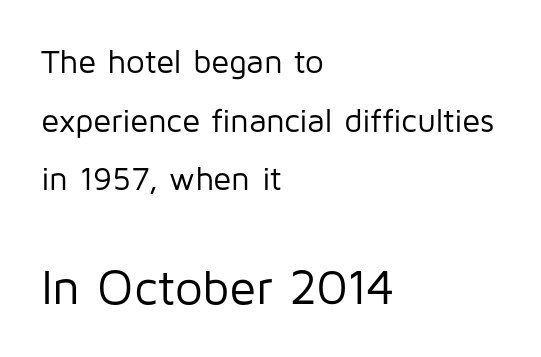
Check under the words: just untouched page. This is sans-serif lettering, the kind often seen on screens and signage. The letterforms sit shoulder to shoulder at normal distance. Italic: no, the glyphs are upright roman. Is the stroke heavy? The answer is a plain regular-or-lighter.
